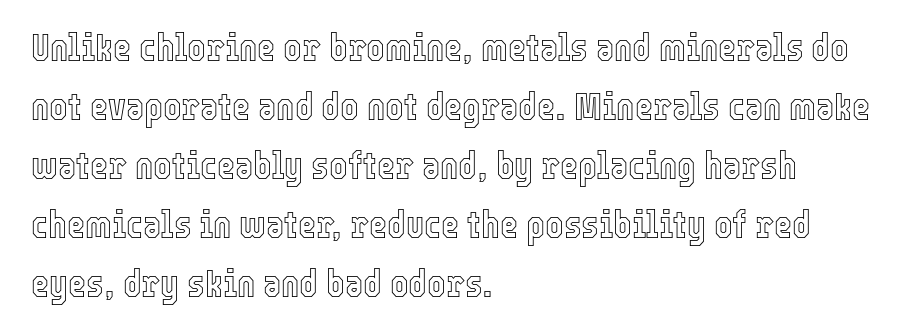
Rows of type keep a routine distance in the vertical direction. The paragraph shown leans on its left margin. The foot of each line stays bare and open. Glyph-to-glyph distance matches everyday printed text. Proportional: the letters do not fall into vertical columns. Do the letters lean? They stand straight.
